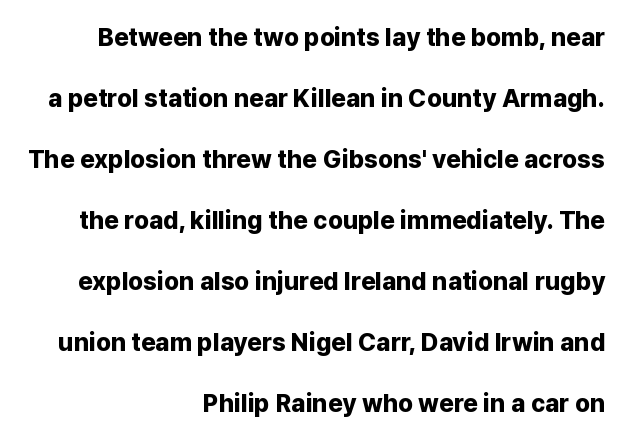
Q: Is the text bold? A: Yes.
Q: Is the text italic (slanted)? A: No, it is upright.
Q: Is the text underlined? A: No.
Q: How is the paragraph aligned? A: Right-aligned.
Q: Is the spacing between letters normal or unusually wide? A: Normal.
Q: Is the spacing between lines tight, normal or loose? A: Loose.
